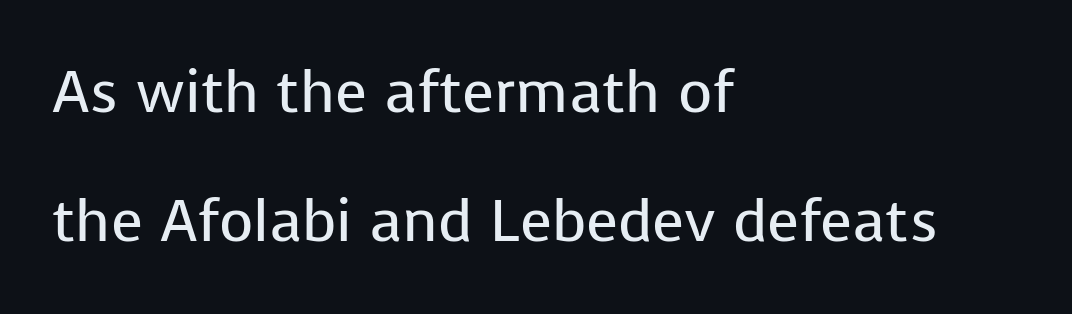
This rendering employs a face without finishing strokes, i.e., a sans-serif. Successive baselines arrive slowly, with a big drop between each. No chunkiness to these letters — they're not bold. Character widths vary here, with narrow letters taking less room than wide ones.
